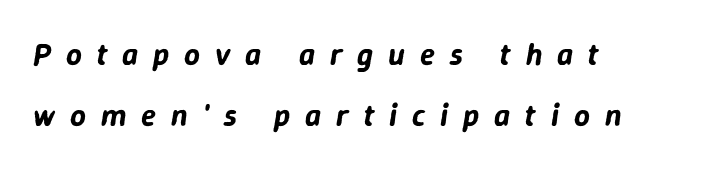
{"italic": "yes", "lean": "right", "slant_degrees": 9, "width": "normal", "stroke_contrast": "low", "x_height": "medium", "monospaced": "no", "underline": "no", "align": "left", "line_spacing": "loose", "line_spacing_ratio": 1.97, "letter_spacing": "wide", "letter_spacing_em": 0.48, "glyph_px": 31}
